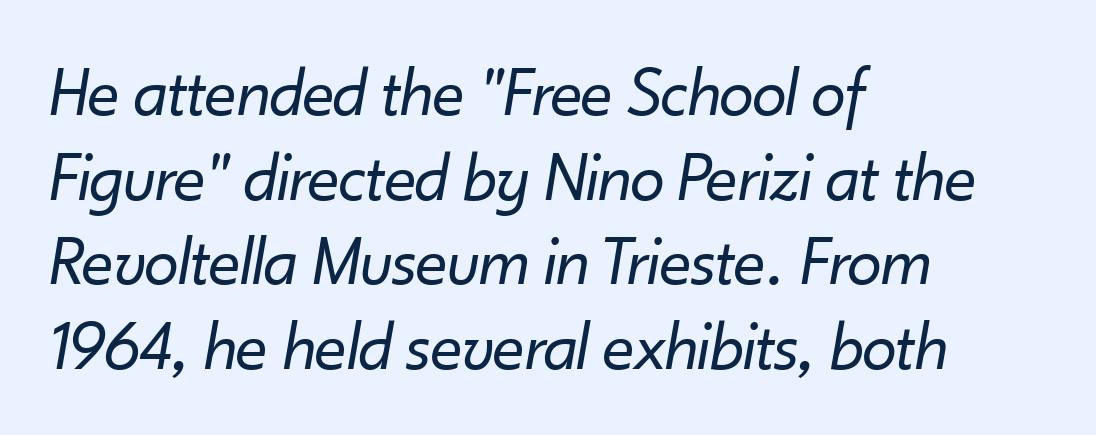
Nothing heavy about these letters — not bold at all. Nothing unusual about the tracking: characters are spaced as the font intends. Letters rest on an invisible, unmarked baseline. If you drew a line through each stem, it would be angled. Is this a fixed-width face? No — the glyphs have proportional, varying widths.
